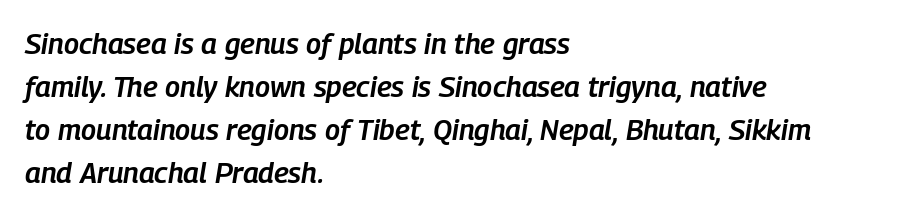
{"italic": "yes", "lean": "right", "slant_degrees": 9, "bold": "semi", "weight": "semibold", "width": "condensed", "stroke_contrast": "low", "x_height": "medium", "monospaced": "no", "underline": "no", "align": "left", "line_spacing": "normal", "line_spacing_ratio": 1.48, "letter_spacing": "normal", "letter_spacing_em": 0.0, "glyph_px": 29}
